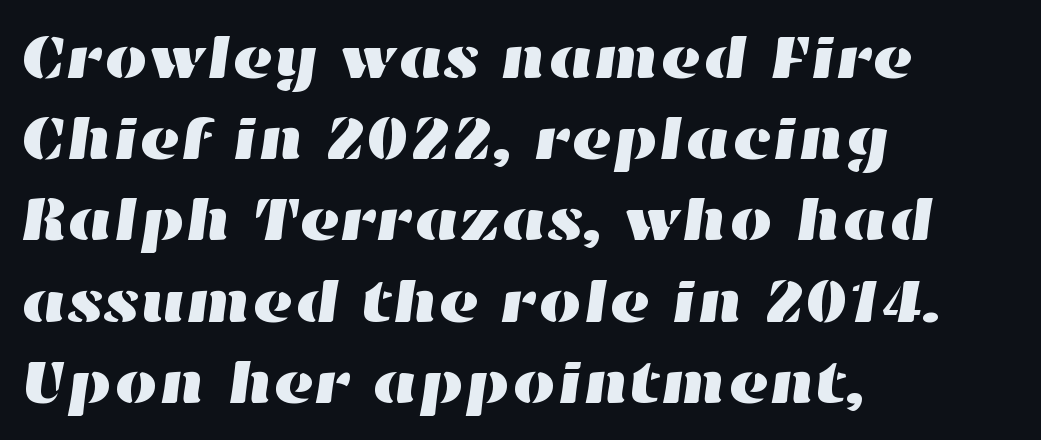
Q: Is the text underlined? A: No.
Q: How is the paragraph aligned? A: Left-aligned.
Q: Is the spacing between letters normal or unusually wide? A: Normal.
Q: Is the spacing between lines tight, normal or loose? A: Normal.
Q: Width (condensed, normal, or wide)? A: Wide.
Q: Stroke contrast? A: High.
Q: x-height? A: Medium.
Q: Monospaced? A: No.
